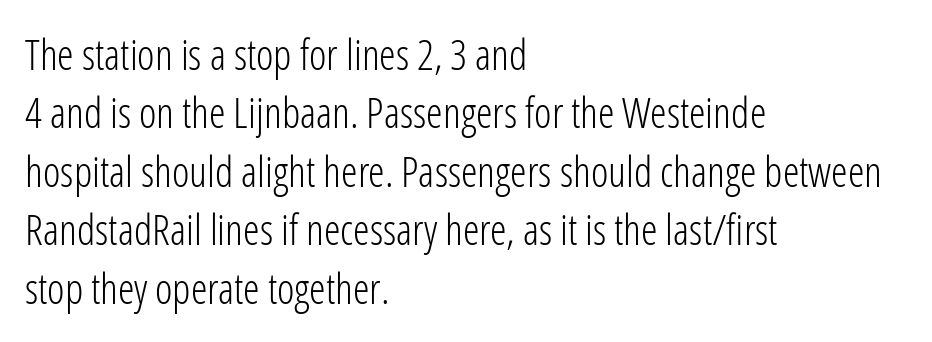
The image shows 42 px light, condensed sans-serif type, upright; set left-aligned, normal line spacing (1.39x), normal letter spacing, not underlined; low stroke contrast and a medium x-height.
